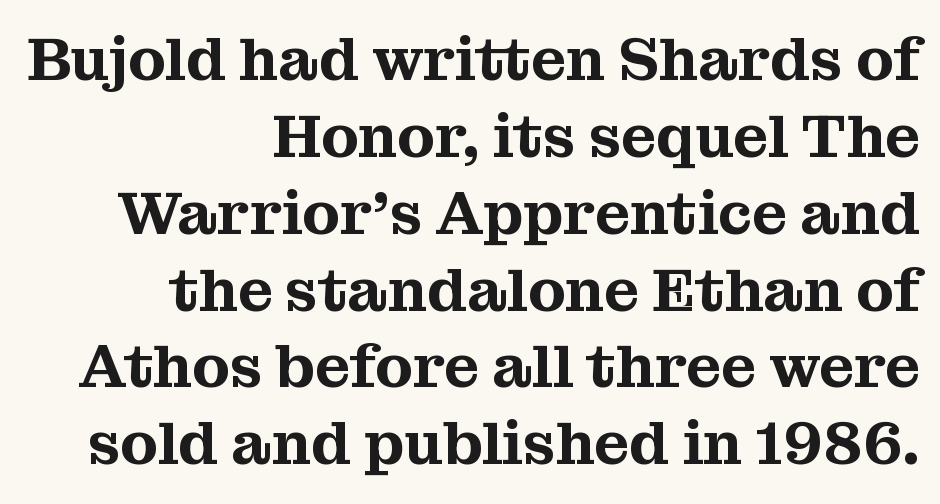
Q: Is the text italic (slanted)? A: No, it is upright.
Q: Is the typeface a serif or a sans-serif typeface? A: Serif.
Q: Is the text underlined? A: No.
Q: How is the paragraph aligned? A: Right-aligned.
Q: Is the spacing between letters normal or unusually wide? A: Normal.
Q: Is the spacing between lines tight, normal or loose? A: Normal.
Q: Width (condensed, normal, or wide)? A: Normal.
Q: Stroke contrast? A: Medium.
Q: x-height? A: Medium.
Q: Monospaced? A: No.
